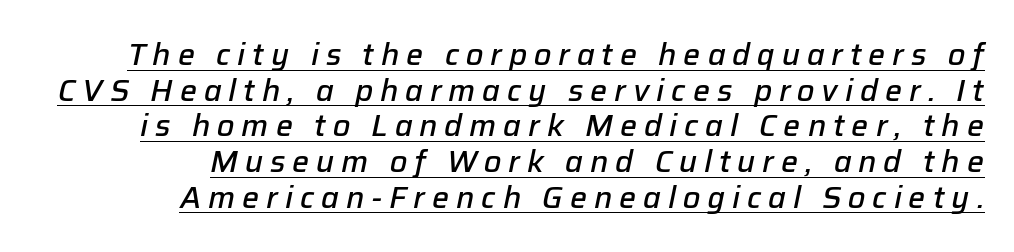
The image shows 30 px semibold type, italic (leaning right); set right-aligned, line spacing 1.19x, unusually wide letter spacing (+0.23 em), underlined; low stroke contrast and a medium x-height.
